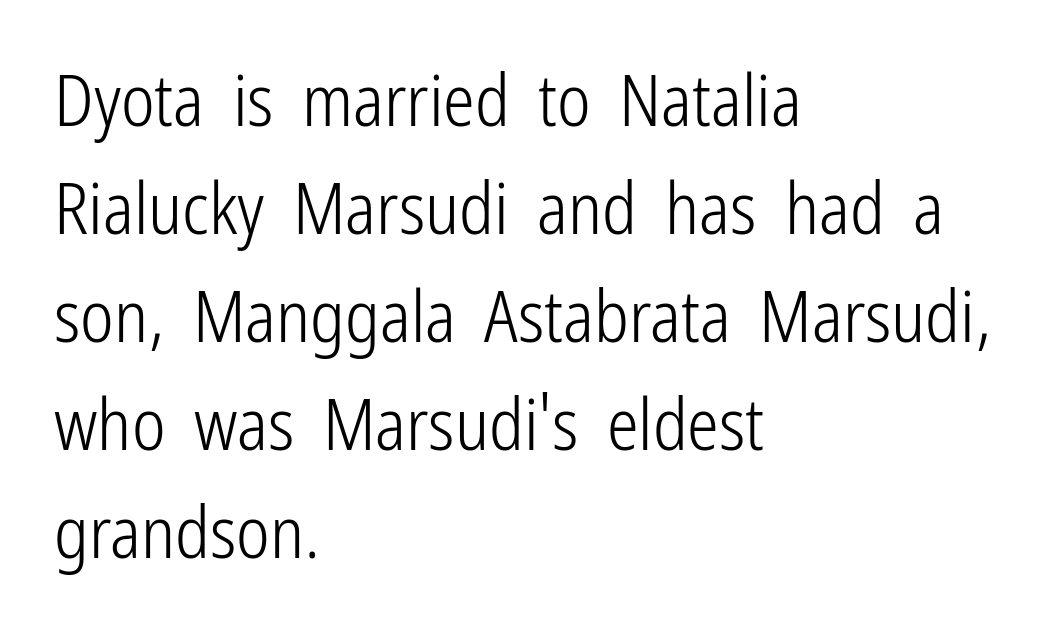
The image shows 71 px light, condensed sans-serif type, upright; set left-aligned, normal line spacing (1.52x), normal letter spacing, not underlined; low stroke contrast and a medium x-height.
